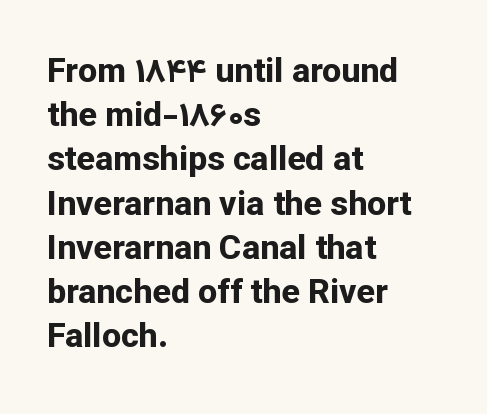
{"serif": "no", "italic": "no", "bold": "yes", "weight": "bold", "width": "normal", "stroke_contrast": "low", "x_height": "medium", "monospaced": "no", "underline": "no", "align": "left", "line_spacing": "normal", "line_spacing_ratio": 1.3, "letter_spacing": "normal", "letter_spacing_em": 0.0, "glyph_px": 34}
